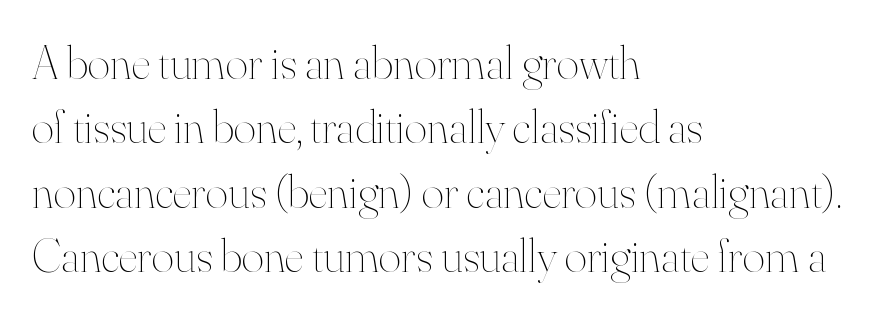
Q: Is the text bold? A: No.
Q: Is the text italic (slanted)? A: No, it is upright.
Q: Is the text underlined? A: No.
Q: How is the paragraph aligned? A: Left-aligned.
Q: Is the spacing between letters normal or unusually wide? A: Normal.
Q: Is the spacing between lines tight, normal or loose? A: Normal.
Q: Width (condensed, normal, or wide)? A: Normal.
Q: Stroke contrast? A: High.
Q: x-height? A: Small.
Q: Monospaced? A: No.
